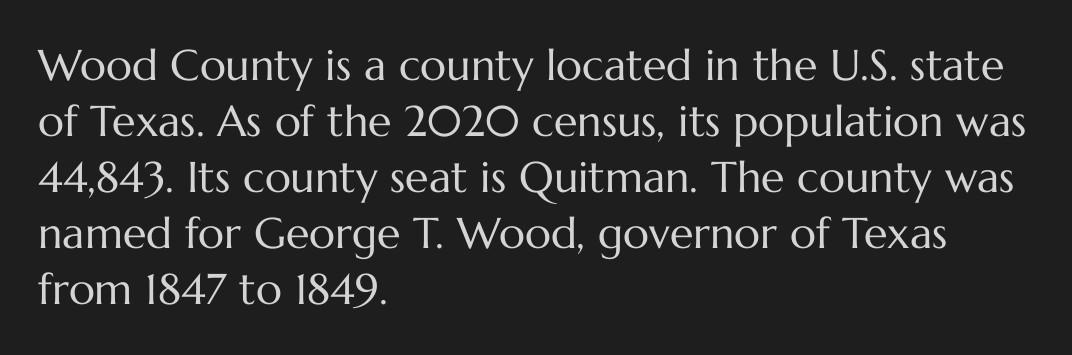
Any mark beneath the type? The region is blank. Vertical spacing — default. A student would call this left alignment; a typographer would say flush left, rag right. Here the designer chose a conventional face with non-uniform glyph widths. Nope, not italic — everything's standing straight. These lines keep a tight, regular rhythm from letter to letter.
